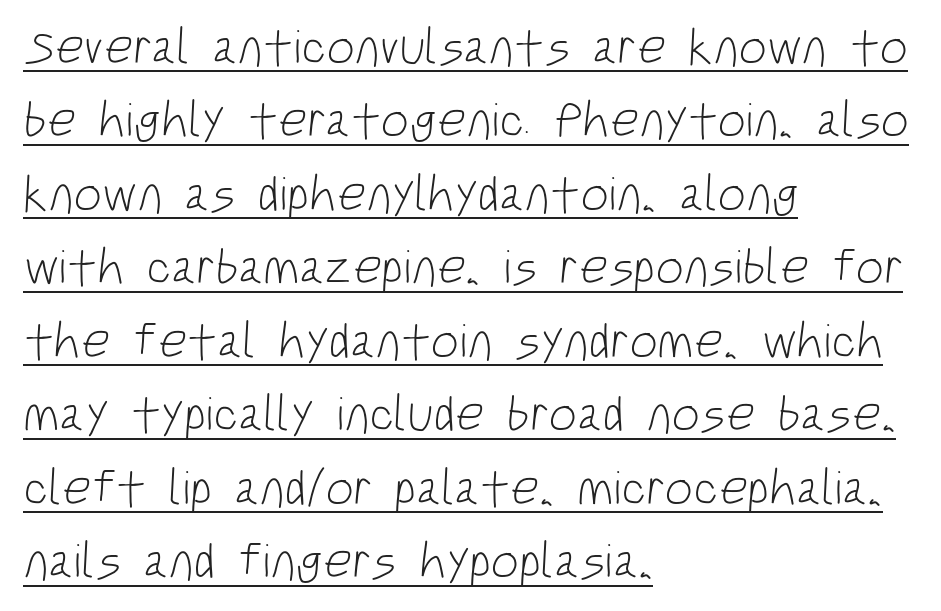
Q: Is the text bold? A: No.
Q: Is the typeface a serif or a sans-serif typeface? A: Sans-serif.
Q: Is the text underlined? A: Yes.
Q: How is the paragraph aligned? A: Left-aligned.
Q: Is the spacing between letters normal or unusually wide? A: Normal.
Q: Is the spacing between lines tight, normal or loose? A: Normal.
Q: Width (condensed, normal, or wide)? A: Condensed.
Q: Stroke contrast? A: Low.
Q: x-height? A: Large.
Q: Monospaced? A: No.
